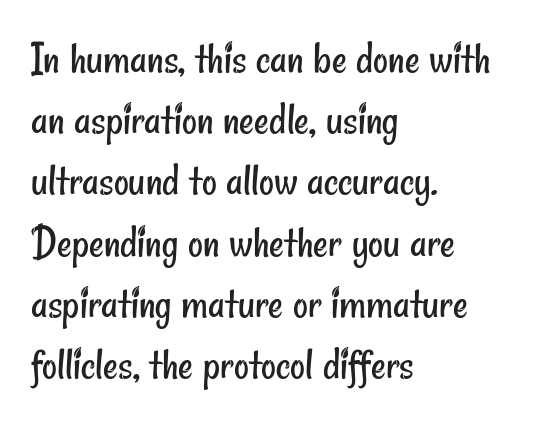
Q: Is the text bold? A: No.
Q: Is the typeface a serif or a sans-serif typeface? A: Sans-serif.
Q: Is the text underlined? A: No.
Q: How is the paragraph aligned? A: Left-aligned.
Q: Is the spacing between letters normal or unusually wide? A: Normal.
Q: Is the spacing between lines tight, normal or loose? A: Normal.
Q: Width (condensed, normal, or wide)? A: Condensed.
Q: Stroke contrast? A: Low.
Q: x-height? A: Small.
Q: Monospaced? A: No.
